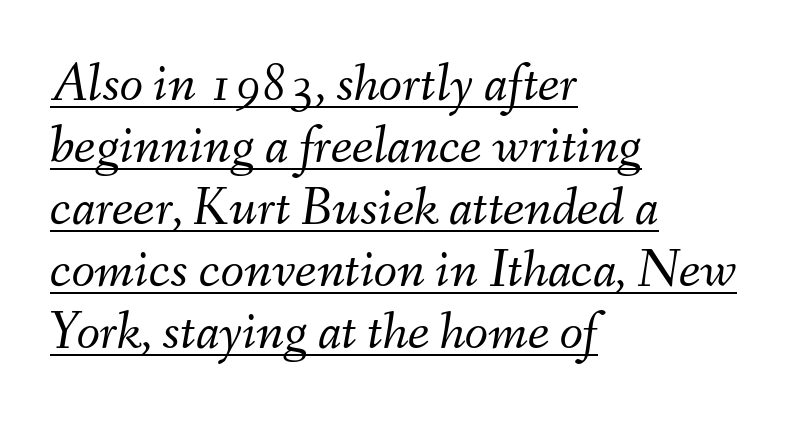
Q: Is the text bold? A: No.
Q: Is the text italic (slanted)? A: Yes, it leans right by about 9 degrees.
Q: Is the text underlined? A: Yes.
Q: How is the paragraph aligned? A: Left-aligned.
Q: Is the spacing between letters normal or unusually wide? A: Normal.
Q: Is the spacing between lines tight, normal or loose? A: Tight.
Q: Width (condensed, normal, or wide)? A: Normal.
Q: Stroke contrast? A: Medium.
Q: x-height? A: Small.
Q: Monospaced? A: No.
